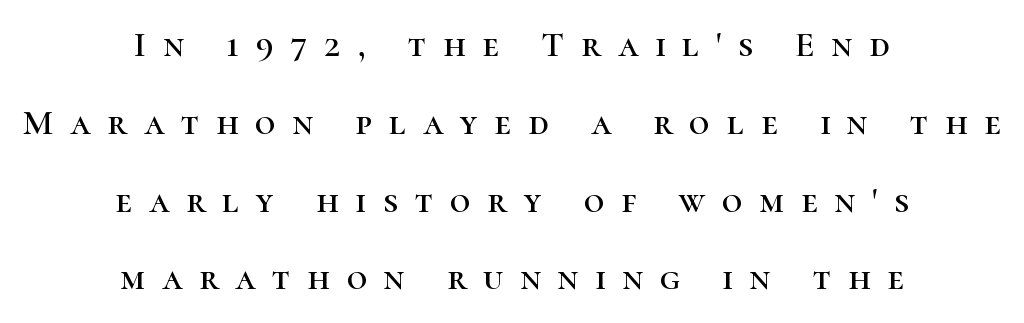
Q: Is the text italic (slanted)? A: No, it is upright.
Q: Is the typeface a serif or a sans-serif typeface? A: Serif.
Q: Is the text underlined? A: No.
Q: How is the paragraph aligned? A: Centered.
Q: Is the spacing between letters normal or unusually wide? A: Unusually wide.
Q: Is the spacing between lines tight, normal or loose? A: Loose.
Q: Width (condensed, normal, or wide)? A: Normal.
Q: Stroke contrast? A: High.
Q: x-height? A: Medium.
Q: Monospaced? A: No.
